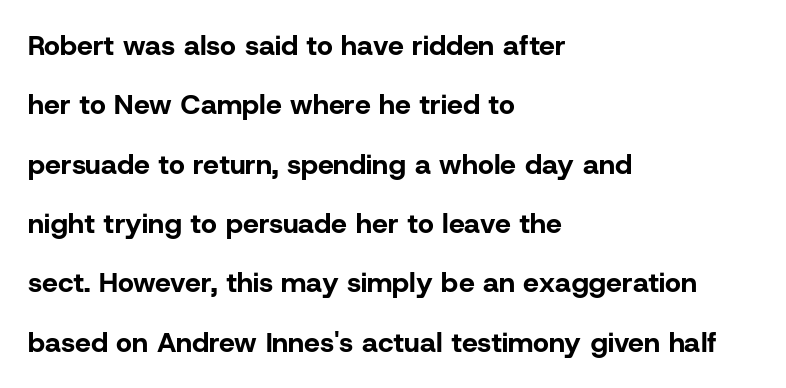
Here the designer chose a conventional face with non-uniform glyph widths. The gap between lines stays unmarked. You could fit nearly another row in the gap between these rows. A typesetter would mark this as roman, not italic. No extra tracking has been applied to these lines. The text was rendered using a sans face with plain stroke endings.
